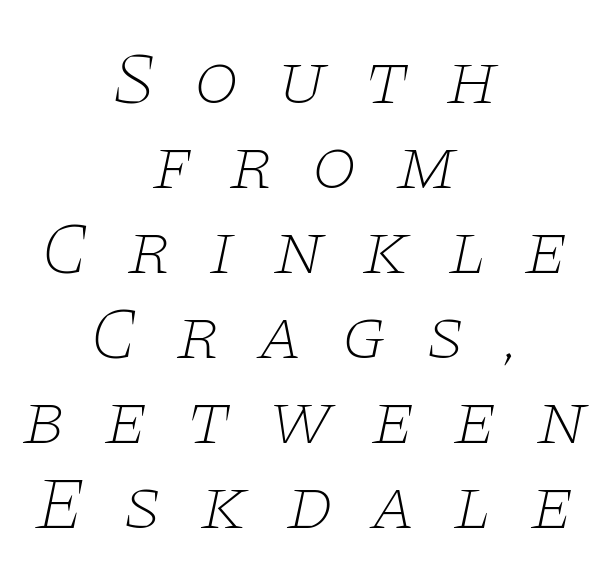
The image shows 74 px thin, wide serif type, italic (leaning right); set centered, tight line spacing (1.15x), unusually wide letter spacing (+0.5 em), not underlined; low stroke contrast and a large x-height.
